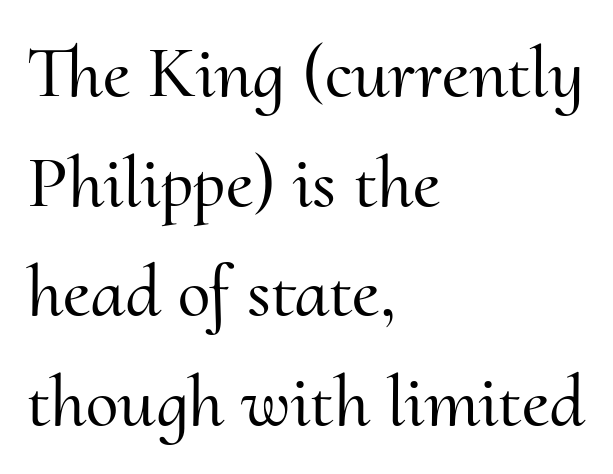
Posture: straight, roman, zero tilt. Honestly, the letter spacing is just normal — you wouldn't notice it. The block of text has a typical density, with ordinary space between rows. The passage shown is typed in a proportional face where columns would drift.
